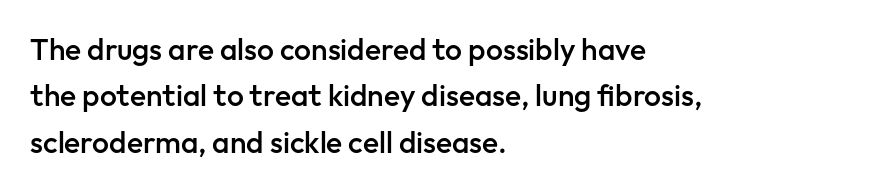
Q: Is the text bold? A: Semi-bold.
Q: Is the text italic (slanted)? A: No, it is upright.
Q: Is the typeface a serif or a sans-serif typeface? A: Sans-serif.
Q: Is the text underlined? A: No.
Q: How is the paragraph aligned? A: Left-aligned.
Q: Is the spacing between letters normal or unusually wide? A: Normal.
Q: Is the spacing between lines tight, normal or loose? A: Normal.
Q: Width (condensed, normal, or wide)? A: Normal.
Q: Stroke contrast? A: Low.
Q: x-height? A: Medium.
Q: Monospaced? A: No.
